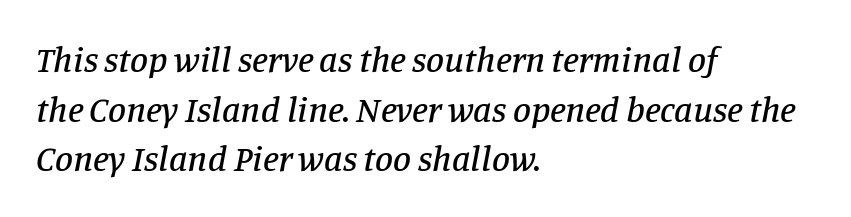
Reading down the column, the eye jumps a familiar distance to each next line. Any mark beneath the type? The region is blank. Rendered with sloped, italic letterforms. One-word summary of the alignment: left.
